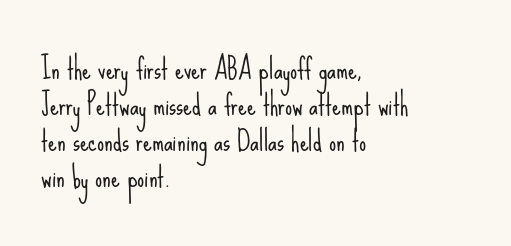
{"serif": "no", "italic": "no", "bold": "no", "weight": "light", "width": "condensed", "stroke_contrast": "low", "x_height": "small", "monospaced": "no", "underline": "no", "align": "left", "line_spacing": "normal", "line_spacing_ratio": 1.28, "letter_spacing": "normal", "letter_spacing_em": 0.0, "glyph_px": 28}
